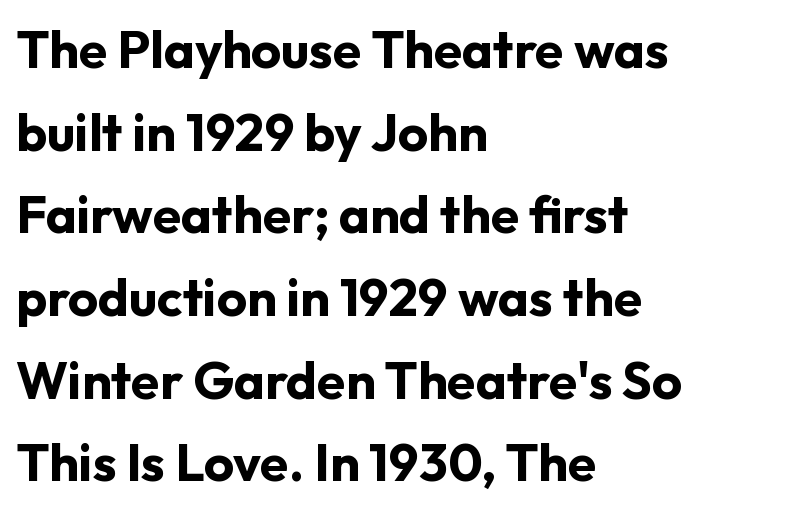
Summary of weight: heavy, a full bold. Line beginnings align vertically; line endings do not. The passage shown is not underscored anywhere. These lines are composed in type without serifs.
